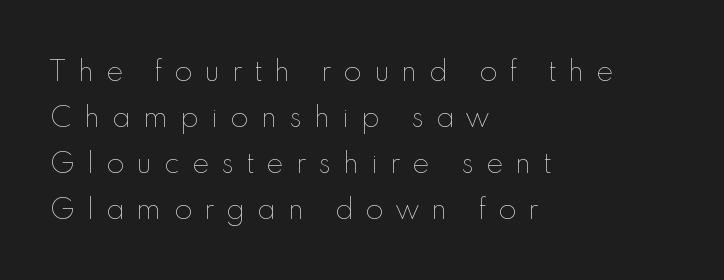
The image shows 26 px text type, upright; set left-aligned, line spacing 1.77x, unusually wide letter spacing (+0.48 em), not underlined.
